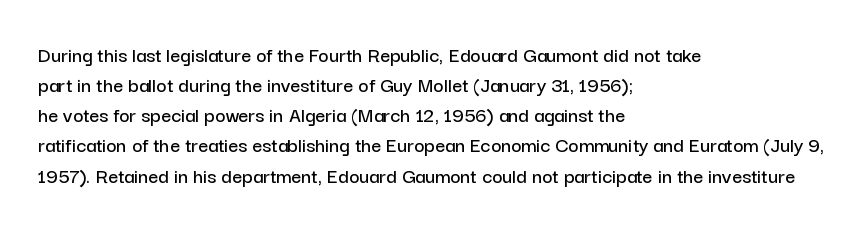
Q: Is the text italic (slanted)? A: No, it is upright.
Q: Is the text underlined? A: No.
Q: How is the paragraph aligned? A: Left-aligned.
Q: Is the spacing between letters normal or unusually wide? A: Normal.
Q: Is the spacing between lines tight, normal or loose? A: Normal.
